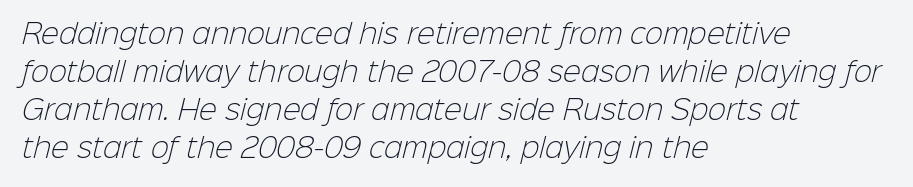
Ink coverage per letter is moderate at most. Descender tails drop into unmarked territory. The line-height multiplier appears to be the usual default. Is the block centered? No — it sits flush against the left margin.
